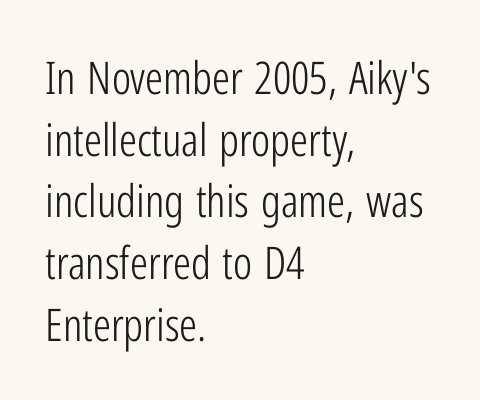
Q: Is the text bold? A: No.
Q: Is the text italic (slanted)? A: No, it is upright.
Q: Is the typeface a serif or a sans-serif typeface? A: Sans-serif.
Q: Is the text underlined? A: No.
Q: How is the paragraph aligned? A: Left-aligned.
Q: Is the spacing between letters normal or unusually wide? A: Normal.
Q: Is the spacing between lines tight, normal or loose? A: Normal.
Q: Width (condensed, normal, or wide)? A: Condensed.
Q: Stroke contrast? A: Low.
Q: x-height? A: Medium.
Q: Monospaced? A: No.
